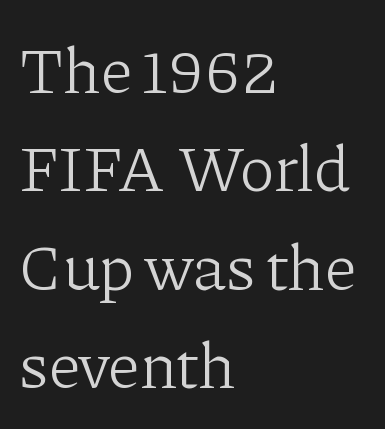
{"serif": "yes", "italic": "no", "bold": "no", "weight": "light", "width": "normal", "stroke_contrast": "low", "x_height": "medium", "monospaced": "no", "underline": "no", "align": "left", "line_spacing": "normal", "line_spacing_ratio": 1.49, "letter_spacing": "normal", "letter_spacing_em": 0.0, "glyph_px": 66}
